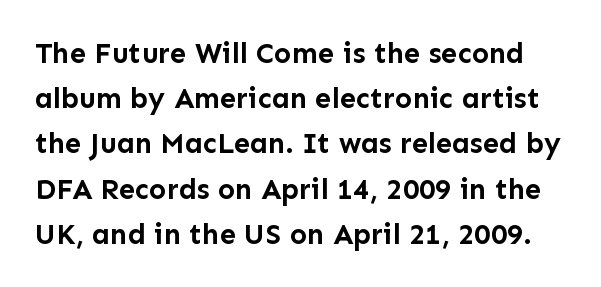
The image shows 29 px semibold sans-serif type, upright; set normal line spacing (1.56x), normal letter spacing, not underlined; low stroke contrast and a medium x-height.
